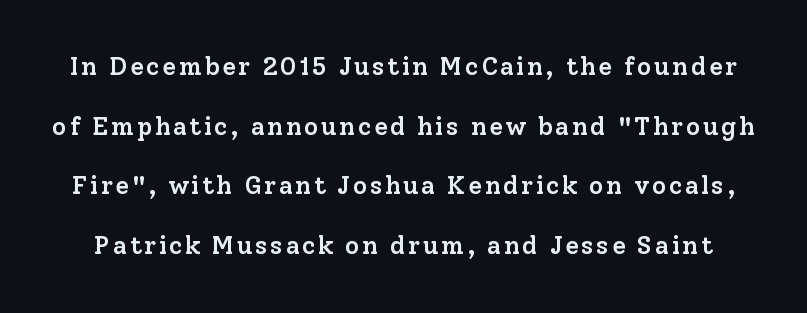
Q: Is the text bold? A: Semi-bold.
Q: Is the text italic (slanted)? A: No, it is upright.
Q: Is the text underlined? A: No.
Q: Is the spacing between lines tight, normal or loose? A: Loose.
